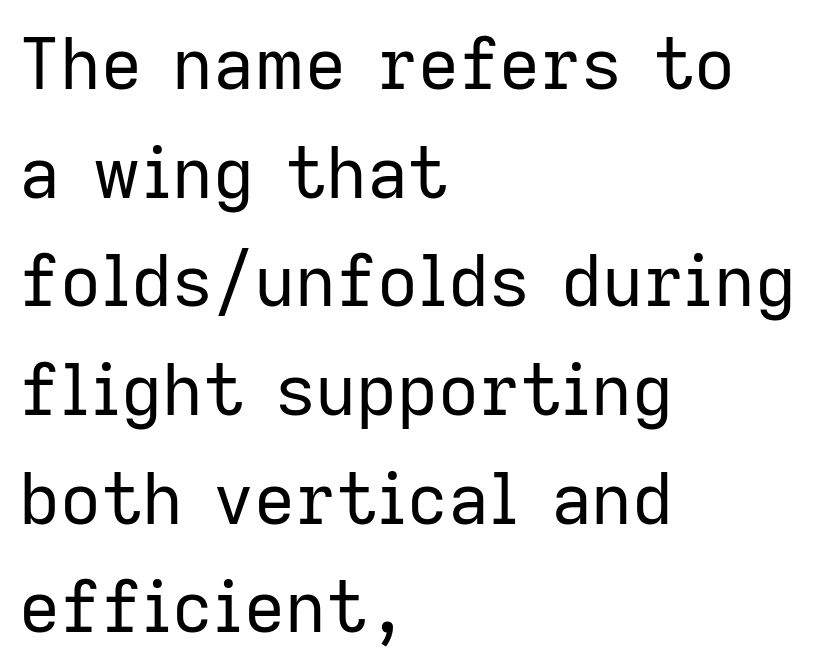
Q: Is the text bold? A: No.
Q: Is the text italic (slanted)? A: No, it is upright.
Q: Is the typeface a serif or a sans-serif typeface? A: Sans-serif.
Q: Is the text underlined? A: No.
Q: How is the paragraph aligned? A: Left-aligned.
Q: Is the spacing between letters normal or unusually wide? A: Normal.
Q: Is the spacing between lines tight, normal or loose? A: Normal.
Q: Width (condensed, normal, or wide)? A: Normal.
Q: Stroke contrast? A: Low.
Q: x-height? A: Medium.
Q: Monospaced? A: No.
